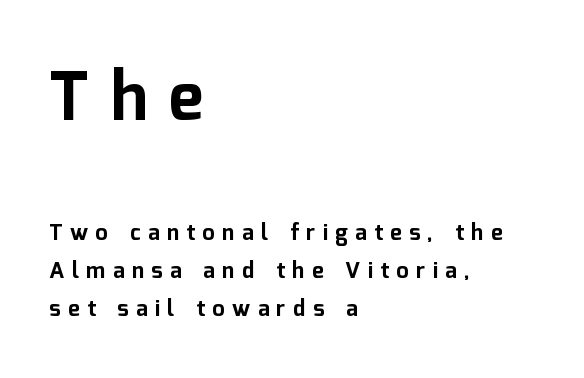
Q: Is the text bold? A: Yes.
Q: Is the text italic (slanted)? A: No, it is upright.
Q: Is the typeface a serif or a sans-serif typeface? A: Sans-serif.
Q: Is the text underlined? A: No.
Q: How is the paragraph aligned? A: Left-aligned.
Q: Is the spacing between letters normal or unusually wide? A: Unusually wide.
Q: Which block of text is set in a larger size, the first (top) or the second (bottom)? A: The first (top) one.
Q: Width (condensed, normal, or wide)? A: Normal.
Q: Stroke contrast? A: Low.
Q: x-height? A: Medium.
Q: Monospaced? A: No.
